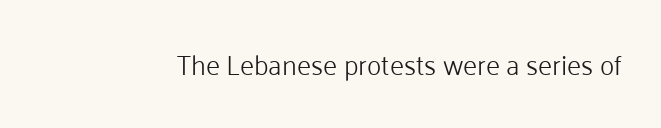
Q: Is the text bold? A: No.
Q: Is the text italic (slanted)? A: No, it is upright.
Q: Is the text underlined? A: No.
Q: Is the spacing between letters normal or unusually wide? A: Normal.
